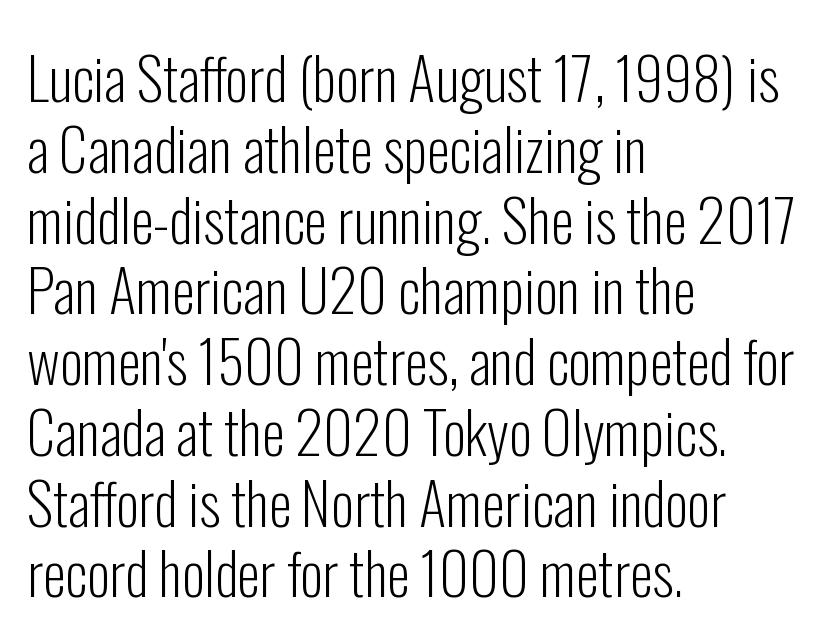
The image shows 58 px light, condensed sans-serif type, upright; set left-aligned, line spacing 1.22x, normal letter spacing, not underlined; low stroke contrast and a medium x-height.
